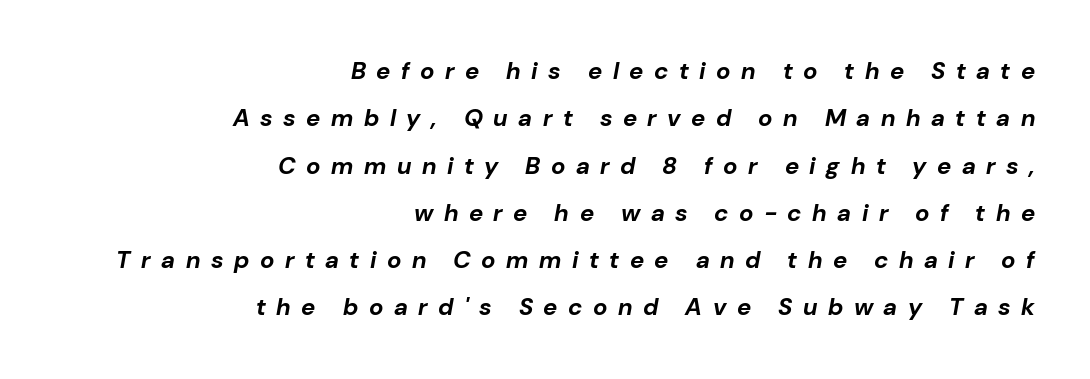
The image shows 24 px bold type, italic (leaning right); set right-aligned, loose line spacing (1.97x), unusually wide letter spacing (+0.44 em), not underlined.
